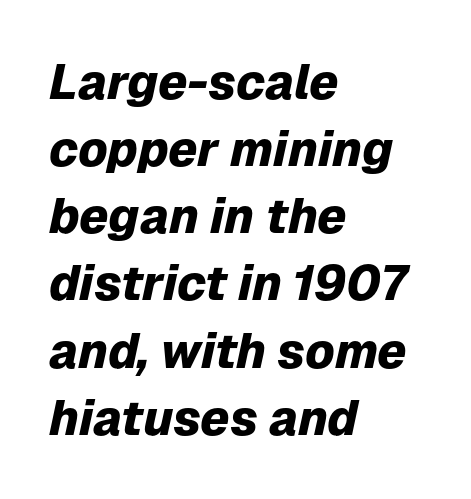
How would I describe the line gaps? Plain and ordinary. Default kerning and tracking; the words read as compact shapes. Each glyph is drawn with heavy, bold strokes. These lines are rendered in a variable-pitch font. The lines are quadded left. Designer's note — italics engaged.
